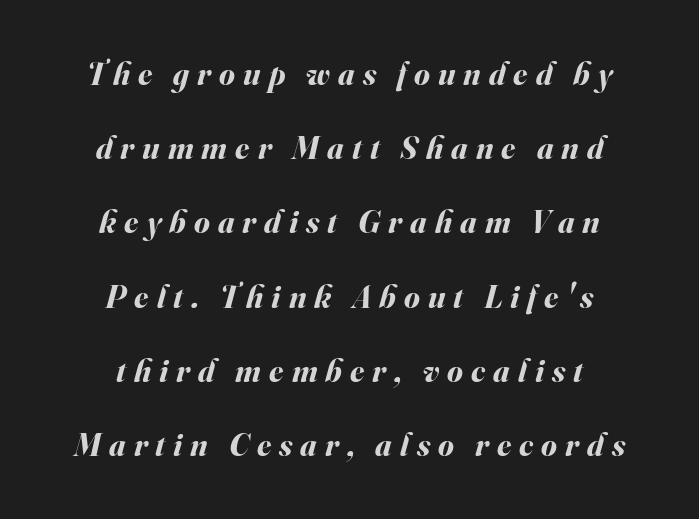
Q: Is the text bold? A: Yes.
Q: Is the text italic (slanted)? A: Yes, it leans right by about 16 degrees.
Q: Is the text underlined? A: No.
Q: How is the paragraph aligned? A: Centered.
Q: Is the spacing between letters normal or unusually wide? A: Unusually wide.
Q: Is the spacing between lines tight, normal or loose? A: Loose.
Q: Width (condensed, normal, or wide)? A: Normal.
Q: Stroke contrast? A: Medium.
Q: x-height? A: Small.
Q: Monospaced? A: No.
